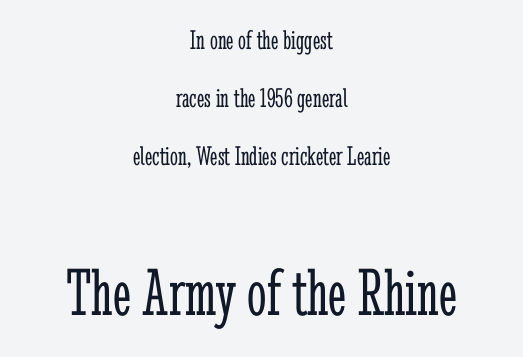
Short and long lines alike share a common midpoint. Line spacing here is loose. Is this a sans? No — the strokes have serifs. The letters in the lower block stand taller than those in the block above. Tall strokes in this sample are plumb rather than angled. Nobody drew a line under any word here.
